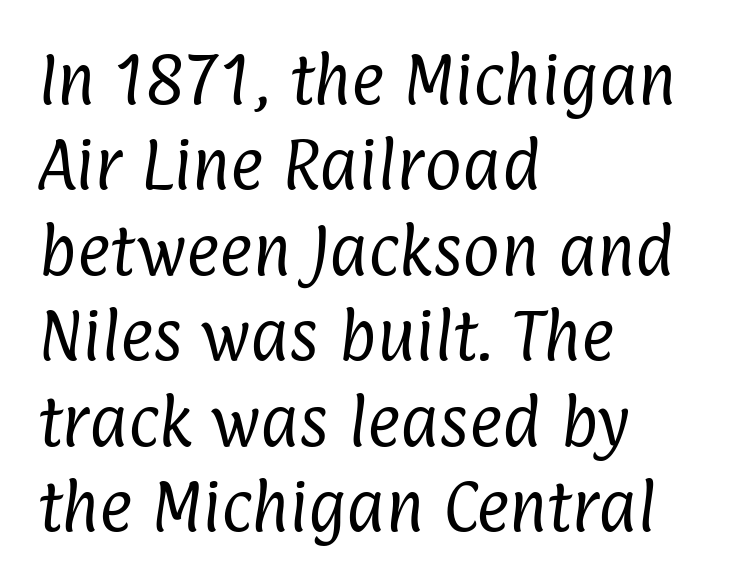
The image shows 57 px regular-weight, condensed sans-serif type; set left-aligned, normal line spacing (1.5x), normal letter spacing, not underlined; low stroke contrast and a medium x-height.
